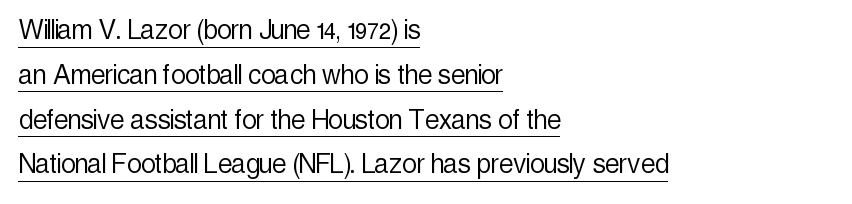
The image shows 32 px light, condensed sans-serif type, upright; set left-aligned, normal line spacing (1.4x), normal letter spacing, underlined; a medium x-height.
